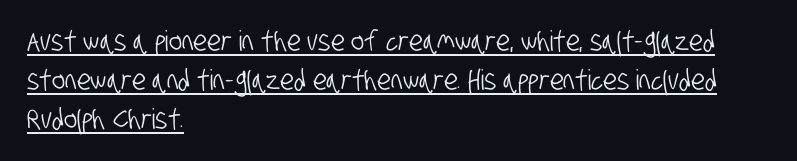
Q: Is the typeface a serif or a sans-serif typeface? A: Sans-serif.
Q: Is the text underlined? A: Yes.
Q: How is the paragraph aligned? A: Left-aligned.
Q: Is the spacing between letters normal or unusually wide? A: Normal.
Q: Is the spacing between lines tight, normal or loose? A: Normal.
Q: Width (condensed, normal, or wide)? A: Condensed.
Q: Stroke contrast? A: Low.
Q: x-height? A: Large.
Q: Monospaced? A: No.
